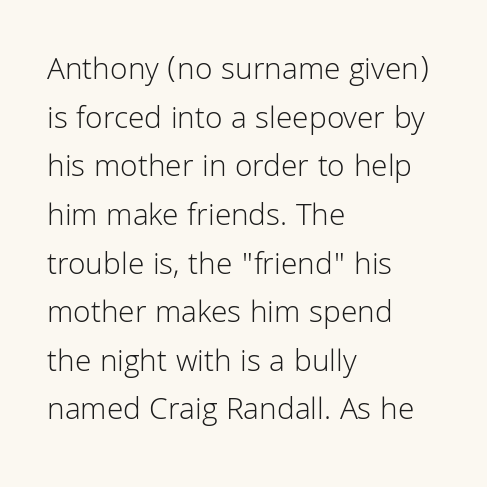
Q: Is the text bold? A: No.
Q: Is the text italic (slanted)? A: No, it is upright.
Q: Is the typeface a serif or a sans-serif typeface? A: Sans-serif.
Q: Is the text underlined? A: No.
Q: How is the paragraph aligned? A: Left-aligned.
Q: Is the spacing between letters normal or unusually wide? A: Normal.
Q: Is the spacing between lines tight, normal or loose? A: Normal.
Q: Width (condensed, normal, or wide)? A: Normal.
Q: Stroke contrast? A: Low.
Q: x-height? A: Medium.
Q: Monospaced? A: No.
